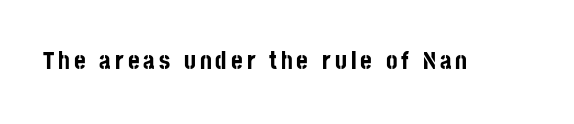
Q: Is the text bold? A: Yes.
Q: Is the text italic (slanted)? A: No, it is upright.
Q: Is the text underlined? A: No.
